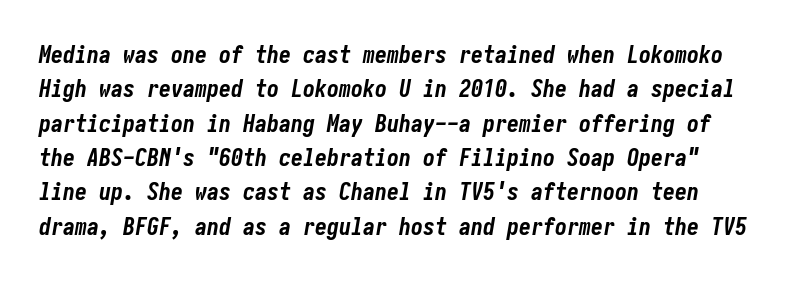
Q: Is the text bold? A: Yes.
Q: Is the text italic (slanted)? A: Yes, it leans right by about 10 degrees.
Q: Is the text underlined? A: No.
Q: Is the spacing between letters normal or unusually wide? A: Normal.
Q: Is the spacing between lines tight, normal or loose? A: Normal.
